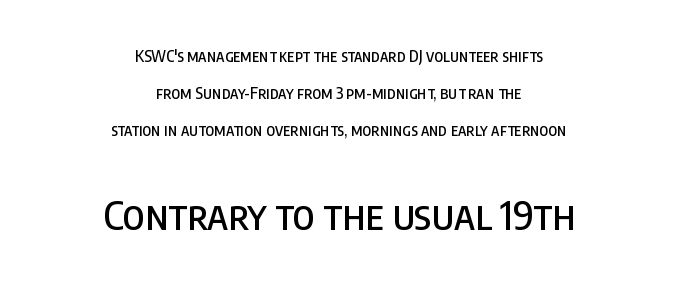
{"serif": "no", "italic": "no", "width": "condensed", "stroke_contrast": "low", "x_height": "large", "monospaced": "no", "underline": "no", "align": "center", "line_spacing": "loose", "line_spacing_ratio": 2.32, "letter_spacing": "normal", "letter_spacing_em": 0.0, "larger_block": "second", "size_ratio": 2.5, "glyph_px": 40}
